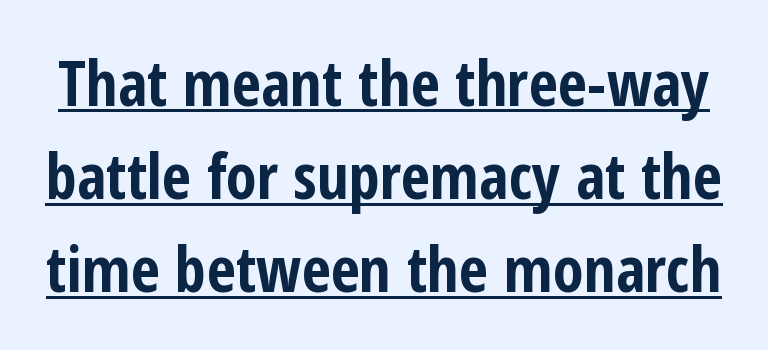
The image shows 63 px bold, condensed sans-serif type, upright; set normal line spacing (1.48x), normal letter spacing, underlined; low stroke contrast and a medium x-height.
